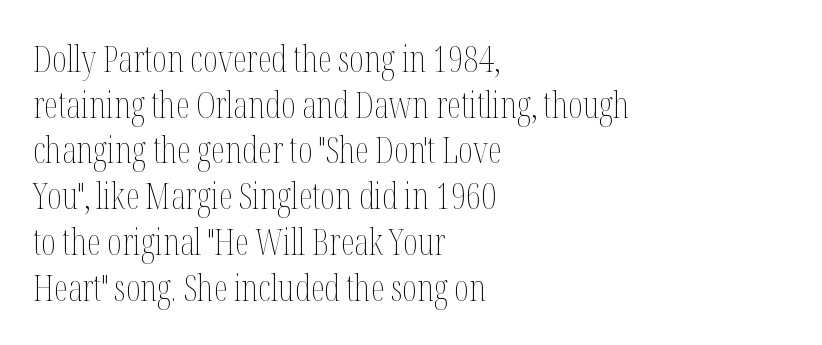
Q: Is the text bold? A: No.
Q: Is the text italic (slanted)? A: No, it is upright.
Q: Is the text underlined? A: No.
Q: How is the paragraph aligned? A: Left-aligned.
Q: Is the spacing between letters normal or unusually wide? A: Normal.
Q: Is the spacing between lines tight, normal or loose? A: Normal.
Q: Width (condensed, normal, or wide)? A: Condensed.
Q: Stroke contrast? A: Medium.
Q: x-height? A: Medium.
Q: Monospaced? A: No.
